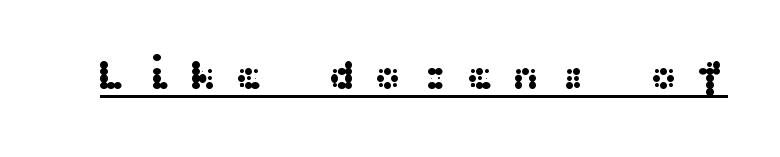
The image shows 42 px wide sans-serif type, upright; set unusually wide letter spacing (+0.43 em), underlined; medium stroke contrast and a medium x-height.
